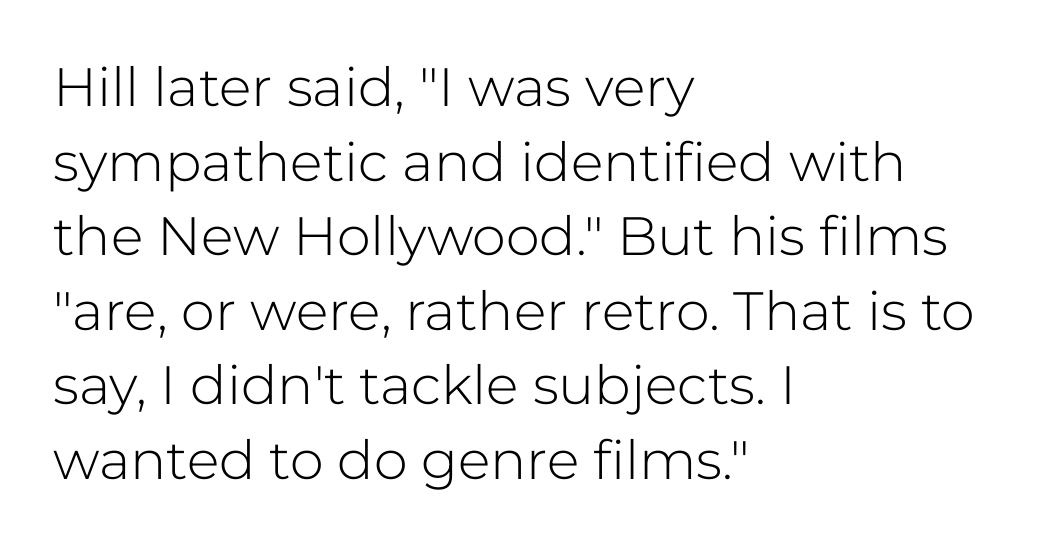
The image shows 54 px light sans-serif type, upright; set left-aligned, normal line spacing (1.38x), normal letter spacing, not underlined; low stroke contrast and a medium x-height.
